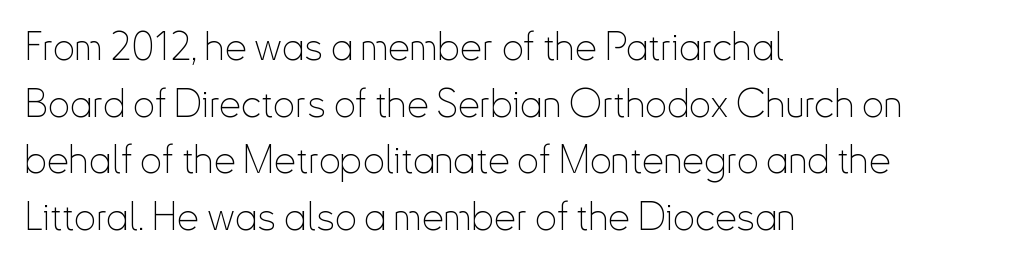
Do the characters align in a grid? No, the font is proportional. A typesetter would call this leading conventional body-copy spacing. Unlike a traditional serif, this face leaves its strokes unadorned. Weight: in the light-to-regular range. The foot of each line stays bare and open.
